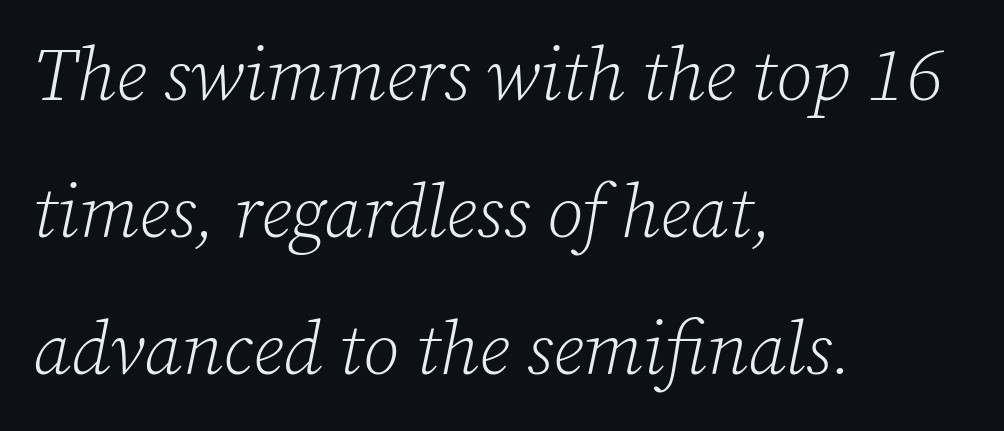
The image shows 74 px light serif type, italic (leaning right); set left-aligned, line spacing 1.85x, normal letter spacing, not underlined; low stroke contrast and a medium x-height.
